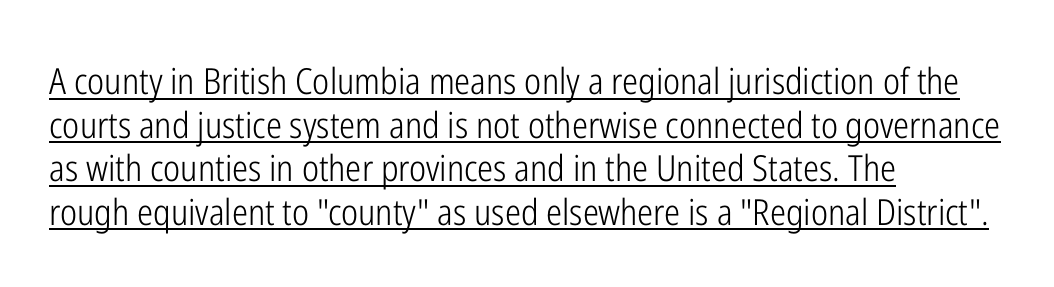
Caption: lettering with a line underneath. Weight: in the light-to-regular range. The type family on display is of the sans-serif kind. Each line starts at the same left margin while the right side varies. Unlike italic type, these characters show no tilt at all.
